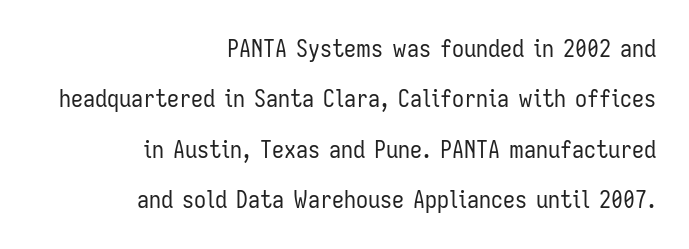
Lines of text with bare space underneath. All the whitespace from short lines collects on the left. Honestly, the letter spacing is just normal — you wouldn't notice it. The typesetting does not lean heavy: it is not bold. Is there any slant? The stems are plumb.
